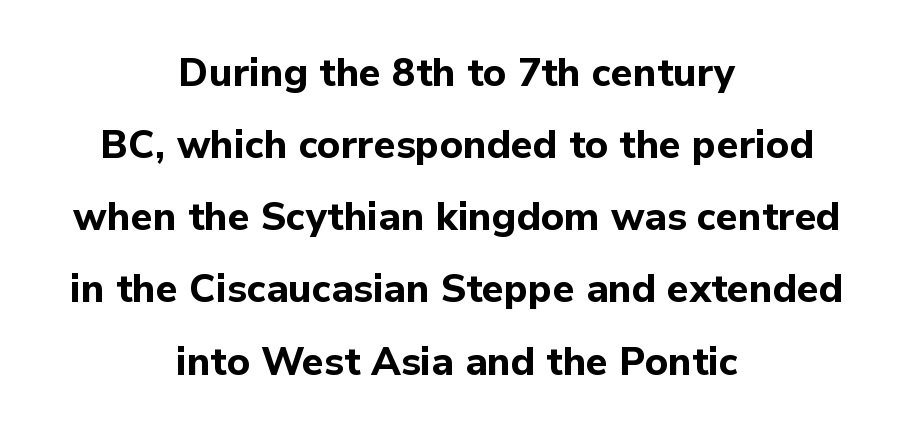
The compositor balanced each line on the midline. A typesetter would call this zero additional tracking. Each glyph is drawn with heavy, bold strokes. Bare-footed words on every line.
